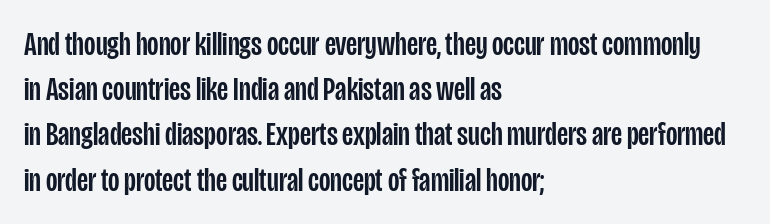
The image shows 33 px condensed sans-serif type, upright; set left-aligned, normal line spacing (1.37x), normal letter spacing, not underlined; low stroke contrast and a large x-height.
